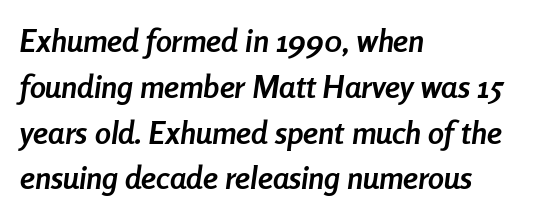
The image shows 32 px semibold, condensed type, italic (leaning right); set left-aligned, normal line spacing (1.43x), normal letter spacing, not underlined; low stroke contrast and a medium x-height.
